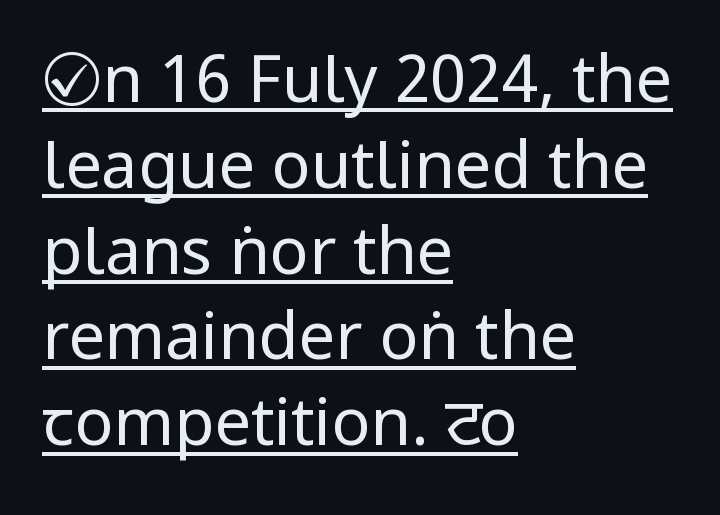
Regarding serifs, this sample does without them. Reading down the block, your eye returns to a fixed left position each line. A typesetter would call this zero additional tracking. Character widths vary here, with narrow letters taking less room than wide ones. This reads as an unemphasized weight, regular at the heaviest. Vertical strokes here are truly vertical.
